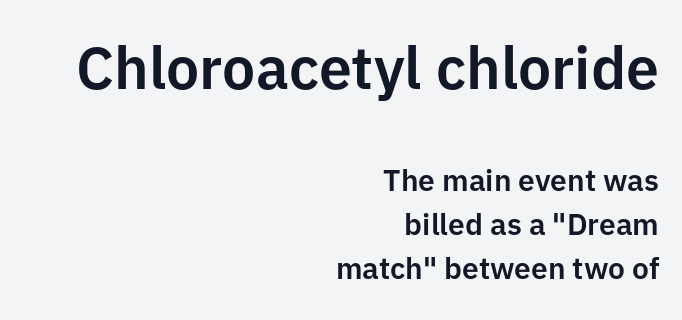
Typographically, this falls in the sans-serif category. Words appear dense and cohesive because spacing is normal. Lines of text with bare space underneath. Regular leading. The passage shown begins with its larger block and ends with its smaller one. The specimen reads as upright at a glance.
